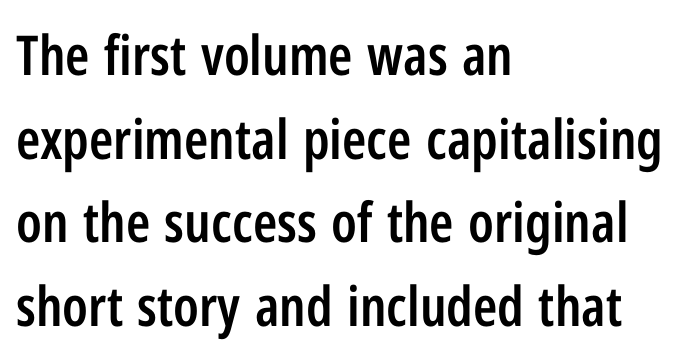
Words appear dense and cohesive because spacing is normal. The rendering shows plain stroke endings on the letterforms — a sans-serif design. The typography opts for an upright posture over an oblique one. All the whitespace from short lines collects on the right. The letters advance in unequal steps, a hallmark of proportional type. The area under the type is left untouched.
